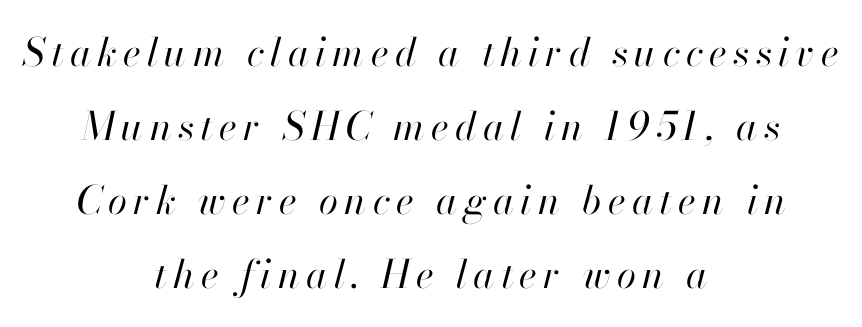
A typesetter would call this leading open, well beyond the default. Reading down the block, each line starts at a different indent, mirrored at its end. A light-to-regular cut is what we see here. Bare-footed words on every line.
